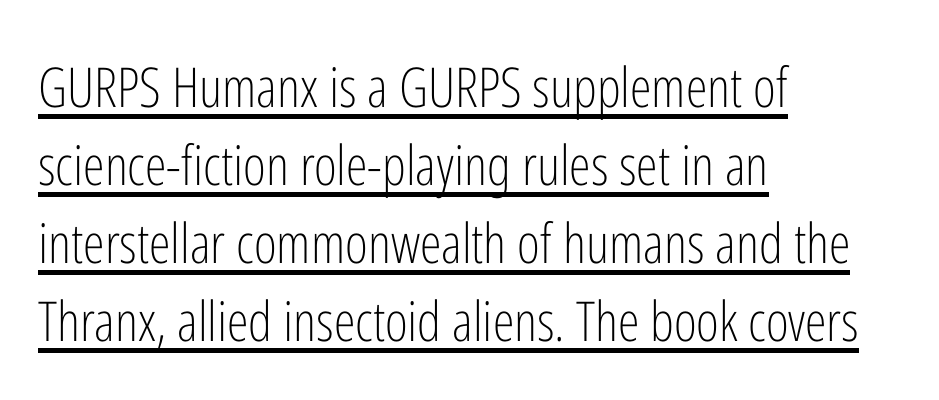
Look at the tracking — it's just the regular setting, nothing added. Baseline-to-baseline distance is the conventional proportion of letter height. The paragraph has a hard left edge and a soft right edge. Characters remain perfectly vertical along every line. In designer terms, the underline attribute is active on this setting. I'd call this a sans setting — the letters go barefoot.
